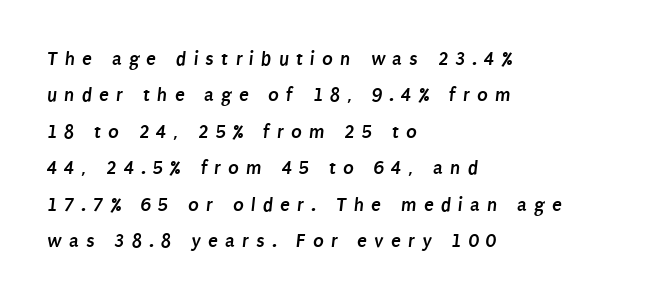
The image shows 20 px bold type; set left-aligned, line spacing 1.82x, unusually wide letter spacing (+0.36 em), not underlined.
